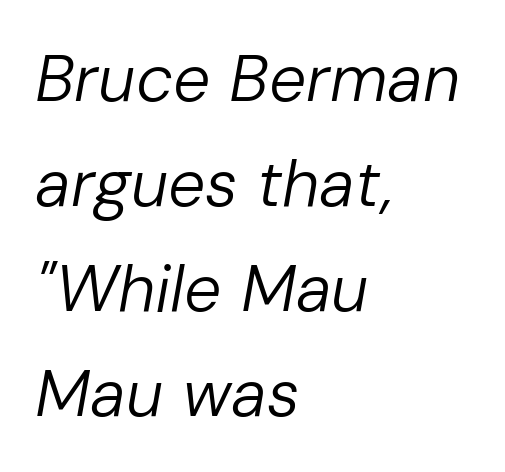
Every row of glyphs begins at an identical x-position on the left. Slant detected: the letters are inclined. The weight tops out at a normal text grade. Type without underlining.
